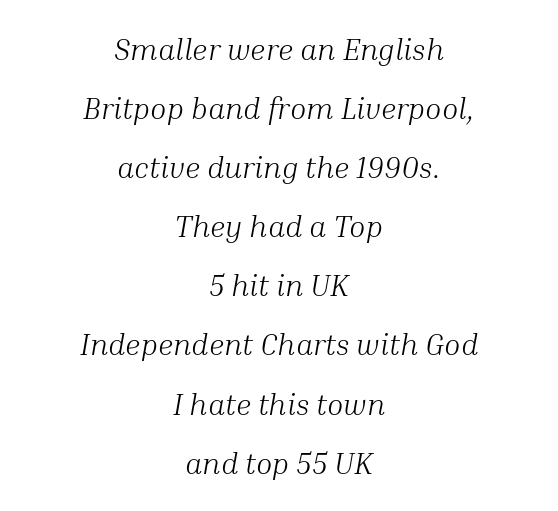
Q: Is the text bold? A: No.
Q: Is the text italic (slanted)? A: Yes, it leans right by about 10 degrees.
Q: Is the typeface a serif or a sans-serif typeface? A: Serif.
Q: Is the text underlined? A: No.
Q: How is the paragraph aligned? A: Centered.
Q: Is the spacing between letters normal or unusually wide? A: Normal.
Q: Is the spacing between lines tight, normal or loose? A: Loose.
Q: Width (condensed, normal, or wide)? A: Normal.
Q: Stroke contrast? A: Medium.
Q: x-height? A: Medium.
Q: Monospaced? A: No.
